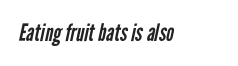
Q: Is the text bold? A: No.
Q: Is the text underlined? A: No.
Q: Is the spacing between letters normal or unusually wide? A: Normal.
